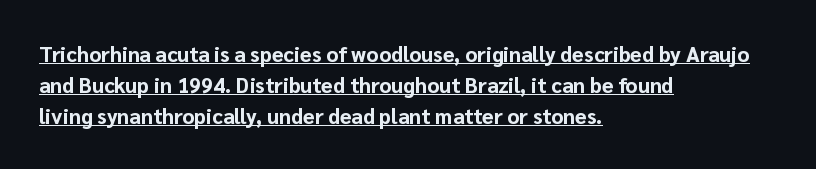
Which margin do the lines hug? The left one — the right edge is uneven. Honestly, the letter spacing is just normal — you wouldn't notice it. The characters look thick and weighty, a clear bold. Somebody hit Ctrl+U on this one — the words are underlined. Rendered with straight, roman letterforms.
